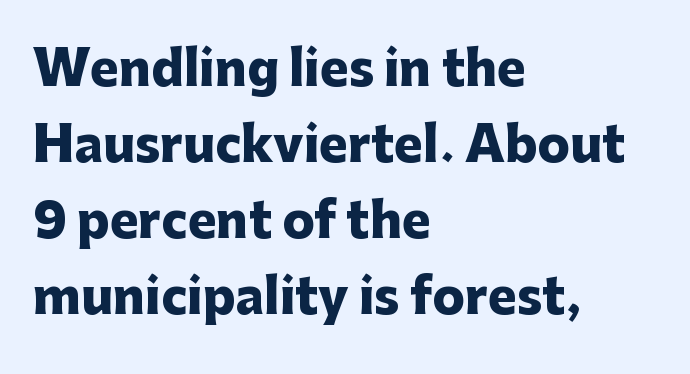
Q: Is the text bold? A: Yes.
Q: Is the text italic (slanted)? A: No, it is upright.
Q: Is the typeface a serif or a sans-serif typeface? A: Sans-serif.
Q: Is the text underlined? A: No.
Q: How is the paragraph aligned? A: Left-aligned.
Q: Is the spacing between letters normal or unusually wide? A: Normal.
Q: Is the spacing between lines tight, normal or loose? A: Normal.
Q: Width (condensed, normal, or wide)? A: Normal.
Q: Stroke contrast? A: Low.
Q: x-height? A: Medium.
Q: Monospaced? A: No.
